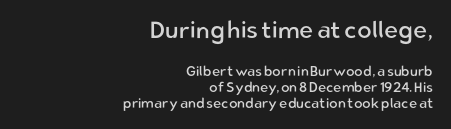
The image shows 24 px text type, upright; set right-aligned, tight line spacing (1.13x), normal letter spacing, not underlined; the first (top) block is 1.71x larger.
